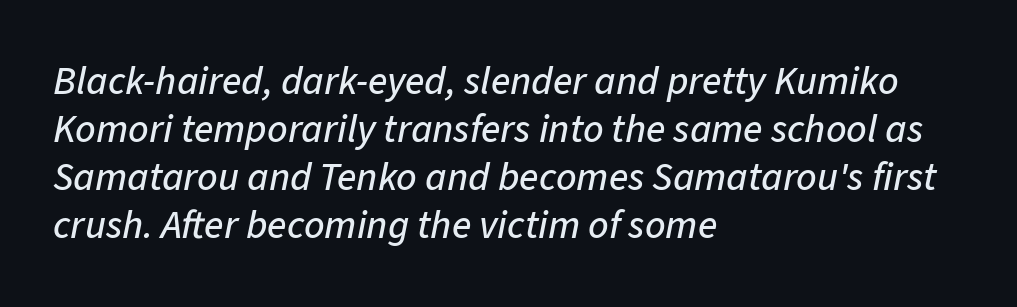
{"italic": "yes", "lean": "right", "slant_degrees": 11, "width": "normal", "stroke_contrast": "low", "x_height": "medium", "monospaced": "no", "underline": "no", "align": "left", "line_spacing_ratio": 1.2, "letter_spacing": "normal", "letter_spacing_em": 0.0, "glyph_px": 40}
